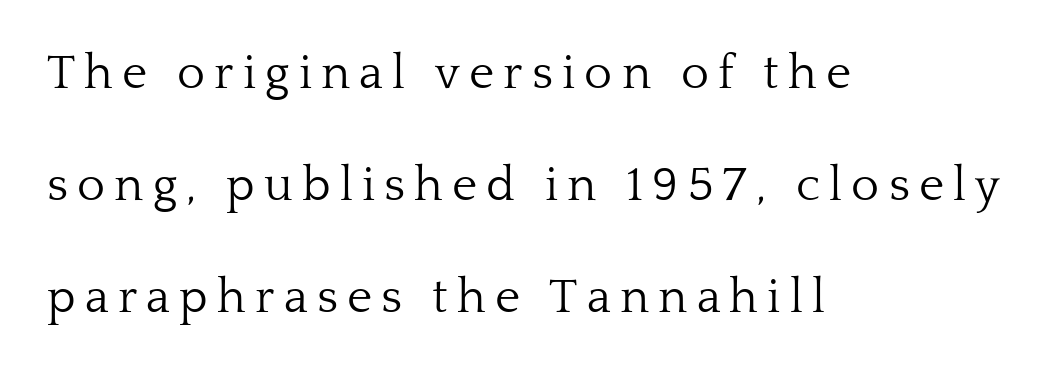
The letters look calm and open, with moderate or lighter stems. The glyphs are unaccompanied by any horizontal stroke below them. This sample uses an upright cut, with every glyph sitting square on the baseline. Proportional: the letters do not fall into vertical columns. Reading down the column, the eye jumps a long way to each next line. Serif or sans? Serif — the stroke terminals have little feet.
